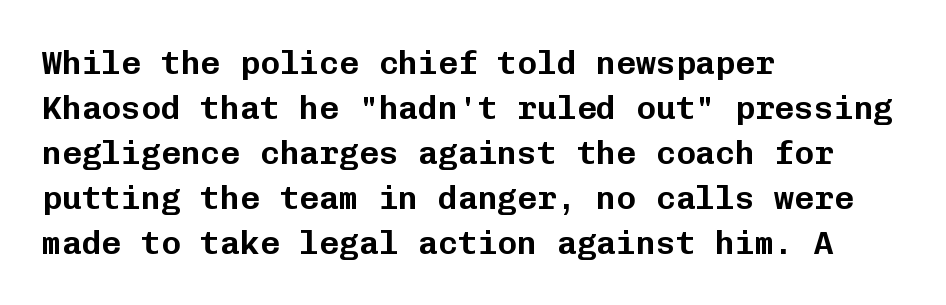
{"serif": "no", "italic": "no", "width": "normal", "stroke_contrast": "low", "x_height": "medium", "monospaced": "yes", "underline": "no", "align": "left", "line_spacing": "normal", "line_spacing_ratio": 1.36, "letter_spacing": "normal", "letter_spacing_em": 0.0, "glyph_px": 33}
